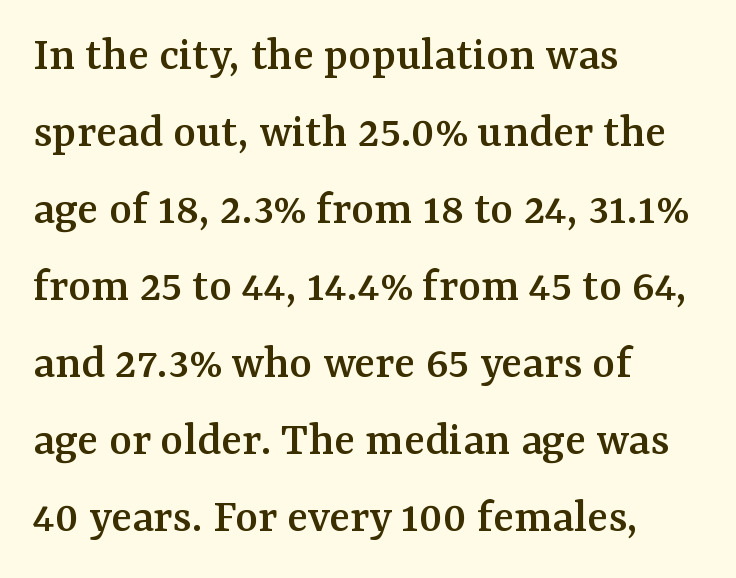
The image shows 49 px serif type, upright; set left-aligned, normal line spacing (1.57x), normal letter spacing, not underlined; medium stroke contrast and a medium x-height.
